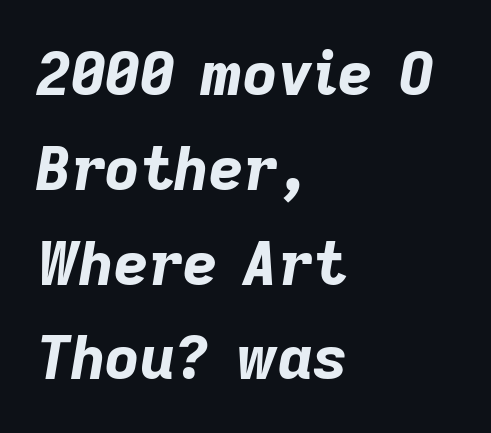
Q: Is the text bold? A: Yes.
Q: Is the text italic (slanted)? A: Yes, it leans right by about 9 degrees.
Q: Is the text underlined? A: No.
Q: How is the paragraph aligned? A: Left-aligned.
Q: Is the spacing between letters normal or unusually wide? A: Normal.
Q: Is the spacing between lines tight, normal or loose? A: Normal.
Q: Width (condensed, normal, or wide)? A: Normal.
Q: Stroke contrast? A: Low.
Q: x-height? A: Medium.
Q: Monospaced? A: No.
